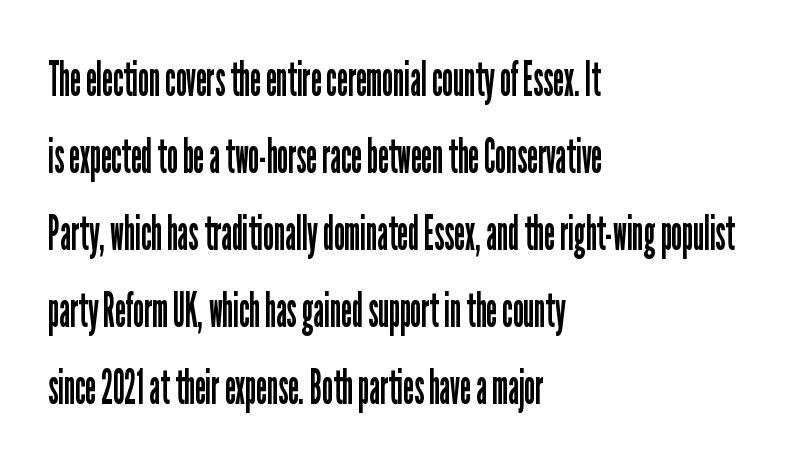
Q: Is the text bold? A: No.
Q: Is the text italic (slanted)? A: No, it is upright.
Q: Is the typeface a serif or a sans-serif typeface? A: Sans-serif.
Q: Is the text underlined? A: No.
Q: How is the paragraph aligned? A: Left-aligned.
Q: Is the spacing between letters normal or unusually wide? A: Normal.
Q: Is the spacing between lines tight, normal or loose? A: Normal.
Q: Width (condensed, normal, or wide)? A: Condensed.
Q: Stroke contrast? A: Low.
Q: x-height? A: Medium.
Q: Monospaced? A: No.
